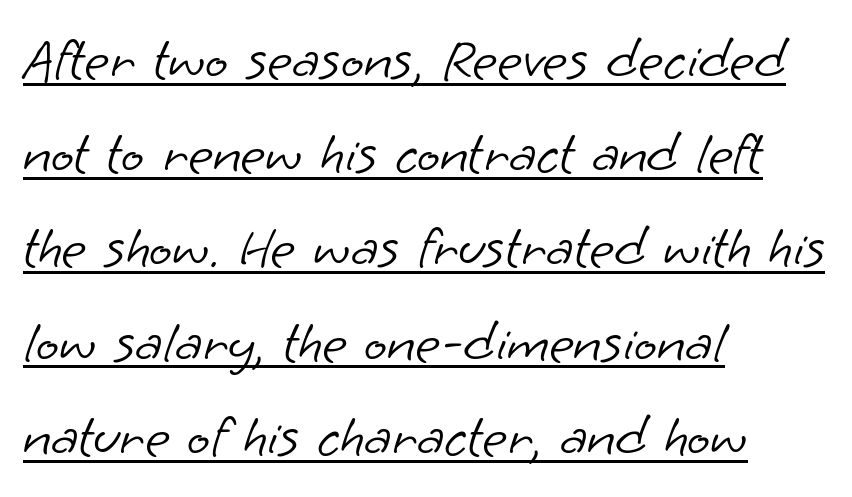
Q: Is the text bold? A: No.
Q: Is the typeface a serif or a sans-serif typeface? A: Sans-serif.
Q: Is the text underlined? A: Yes.
Q: How is the paragraph aligned? A: Left-aligned.
Q: Is the spacing between letters normal or unusually wide? A: Normal.
Q: Is the spacing between lines tight, normal or loose? A: Normal.
Q: Width (condensed, normal, or wide)? A: Normal.
Q: Stroke contrast? A: Low.
Q: x-height? A: Small.
Q: Monospaced? A: No.
